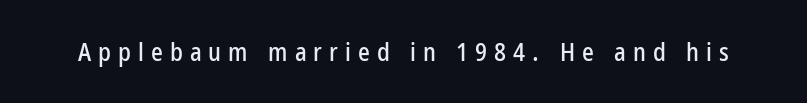
Q: Is the text italic (slanted)? A: No, it is upright.
Q: Is the text underlined? A: No.
Q: Is the spacing between letters normal or unusually wide? A: Unusually wide.
